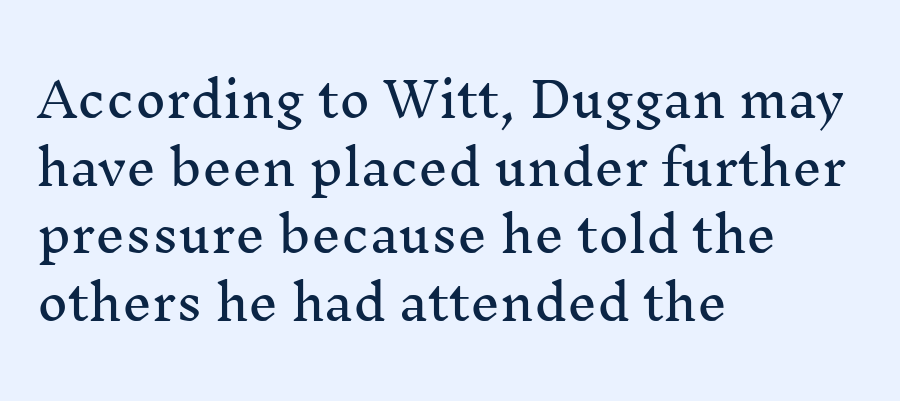
{"serif": "yes", "italic": "no", "width": "normal", "stroke_contrast": "medium", "x_height": "medium", "monospaced": "no", "underline": "no", "align": "left", "line_spacing": "normal", "line_spacing_ratio": 1.44, "letter_spacing": "normal", "letter_spacing_em": 0.0, "glyph_px": 47}
